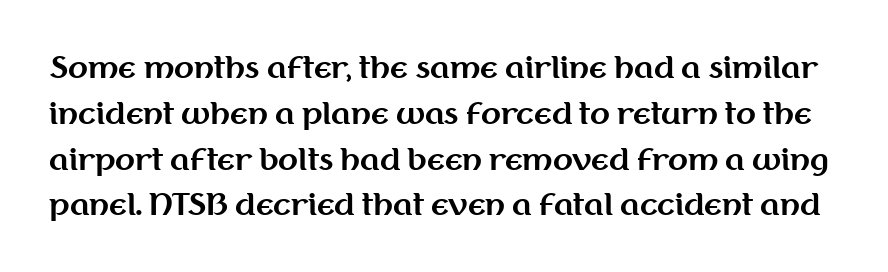
{"serif": "no", "italic": "no", "bold": "yes", "weight": "bold", "width": "normal", "stroke_contrast": "medium", "x_height": "medium", "monospaced": "no", "underline": "no", "line_spacing": "normal", "line_spacing_ratio": 1.58, "letter_spacing": "normal", "letter_spacing_em": 0.0, "glyph_px": 29}
